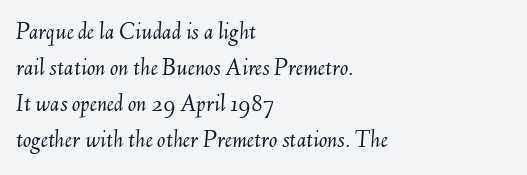
Summary of vertical rhythm: regular, with standard interline spacing. The weight would be labelled regular, book, light, or lighter still. The paragraph has a hard left edge and a soft right edge. Students, note that the glyphs here touch the page at normal intervals. Rule under the text: the space is simply empty. The axis of the letterforms is tilted away from vertical.
